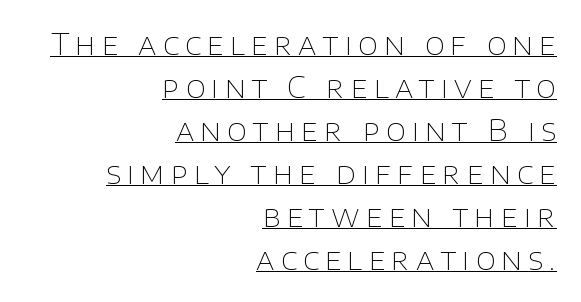
Think standard paragraph weight, or any step lighter than that. A flush-right, rag-left setting is used for this passage. These lines are composed in type without serifs. Honestly, the row spacing looks completely unremarkable. The axis of the letterforms is exactly vertical.
